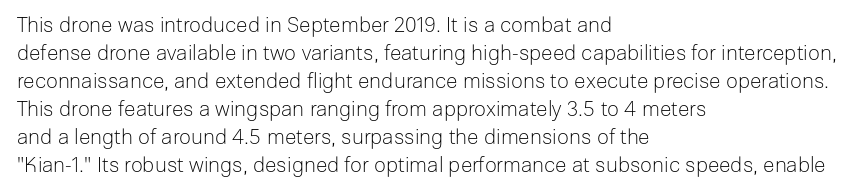
{"italic": "no", "bold": "no", "underline": "no", "align": "left", "line_spacing": "normal", "line_spacing_ratio": 1.33, "letter_spacing": "normal", "letter_spacing_em": 0.0, "glyph_px": 21}
